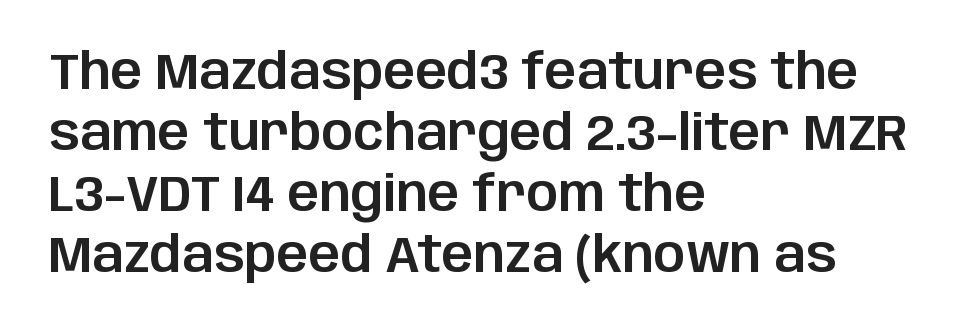
Q: Is the text italic (slanted)? A: No, it is upright.
Q: Is the typeface a serif or a sans-serif typeface? A: Sans-serif.
Q: Is the text underlined? A: No.
Q: How is the paragraph aligned? A: Left-aligned.
Q: Is the spacing between letters normal or unusually wide? A: Normal.
Q: Width (condensed, normal, or wide)? A: Normal.
Q: Stroke contrast? A: Low.
Q: x-height? A: Large.
Q: Monospaced? A: No.
